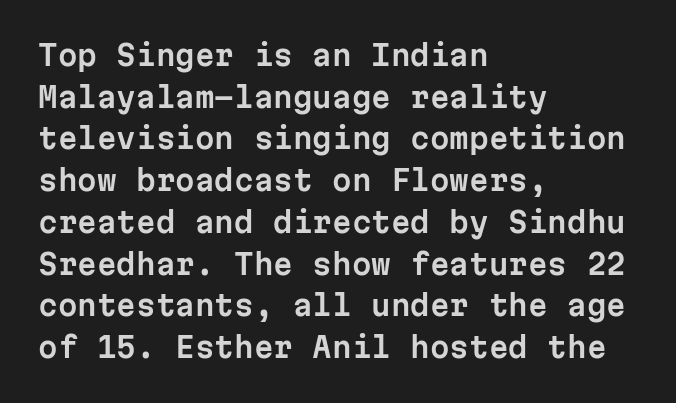
Q: Is the text italic (slanted)? A: No, it is upright.
Q: Is the typeface a serif or a sans-serif typeface? A: Sans-serif.
Q: Is the text underlined? A: No.
Q: How is the paragraph aligned? A: Left-aligned.
Q: Is the spacing between letters normal or unusually wide? A: Normal.
Q: Is the spacing between lines tight, normal or loose? A: Normal.
Q: Width (condensed, normal, or wide)? A: Normal.
Q: Stroke contrast? A: Low.
Q: x-height? A: Medium.
Q: Monospaced? A: Yes.
